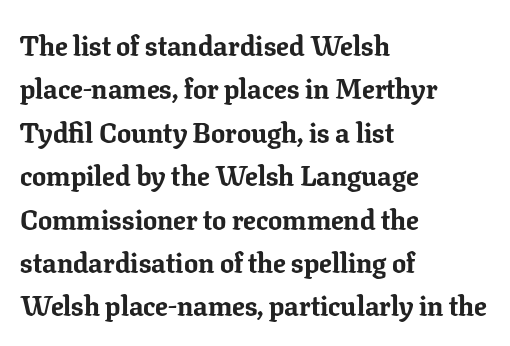
Q: Is the text bold? A: Yes.
Q: Is the text italic (slanted)? A: No, it is upright.
Q: Is the typeface a serif or a sans-serif typeface? A: Serif.
Q: Is the text underlined? A: No.
Q: How is the paragraph aligned? A: Left-aligned.
Q: Is the spacing between letters normal or unusually wide? A: Normal.
Q: Is the spacing between lines tight, normal or loose? A: Normal.
Q: Width (condensed, normal, or wide)? A: Normal.
Q: Stroke contrast? A: Low.
Q: x-height? A: Medium.
Q: Monospaced? A: No.
